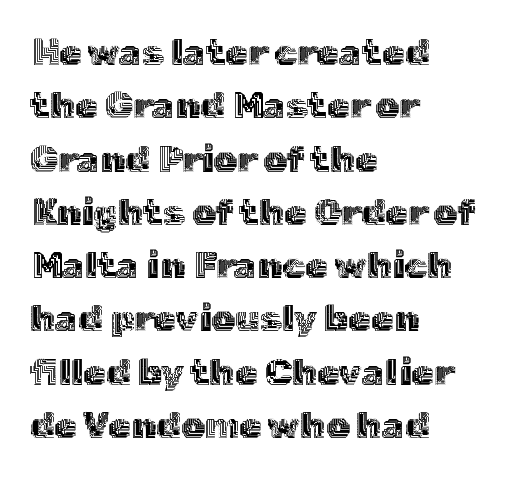
The image shows 37 px text type, upright; set left-aligned, normal line spacing (1.44x), normal letter spacing, not underlined; a medium x-height.
